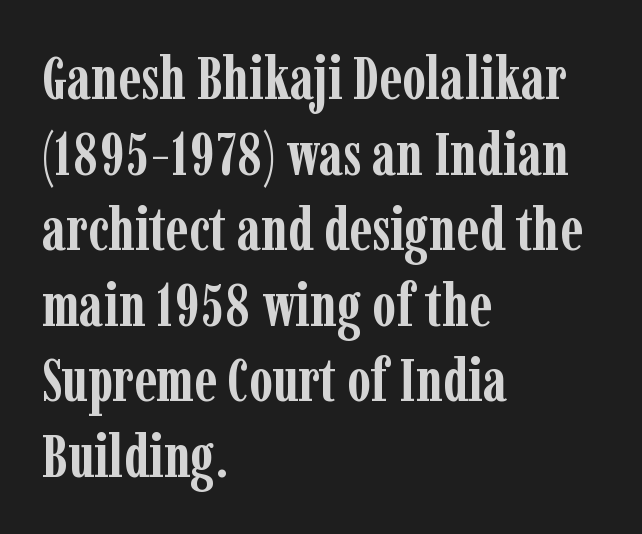
Q: Is the text bold? A: Yes.
Q: Is the text italic (slanted)? A: No, it is upright.
Q: Is the typeface a serif or a sans-serif typeface? A: Serif.
Q: Is the text underlined? A: No.
Q: How is the paragraph aligned? A: Left-aligned.
Q: Is the spacing between letters normal or unusually wide? A: Normal.
Q: Is the spacing between lines tight, normal or loose? A: Normal.
Q: Width (condensed, normal, or wide)? A: Condensed.
Q: Stroke contrast? A: Low.
Q: x-height? A: Medium.
Q: Monospaced? A: No.
